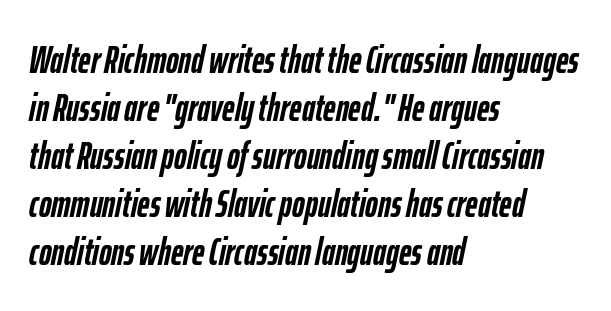
Q: Is the text bold? A: Yes.
Q: Is the text italic (slanted)? A: Yes, it leans right by about 12 degrees.
Q: Is the text underlined? A: No.
Q: How is the paragraph aligned? A: Left-aligned.
Q: Is the spacing between letters normal or unusually wide? A: Normal.
Q: Is the spacing between lines tight, normal or loose? A: Normal.
Q: Width (condensed, normal, or wide)? A: Condensed.
Q: Stroke contrast? A: Low.
Q: x-height? A: Medium.
Q: Monospaced? A: No.
